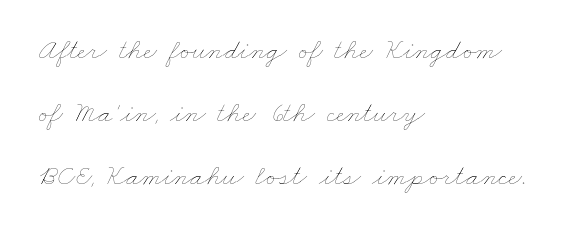
The image shows 29 px thin, wide type; set left-aligned, loose line spacing (2.18x), normal letter spacing, not underlined; low stroke contrast and a small x-height.
